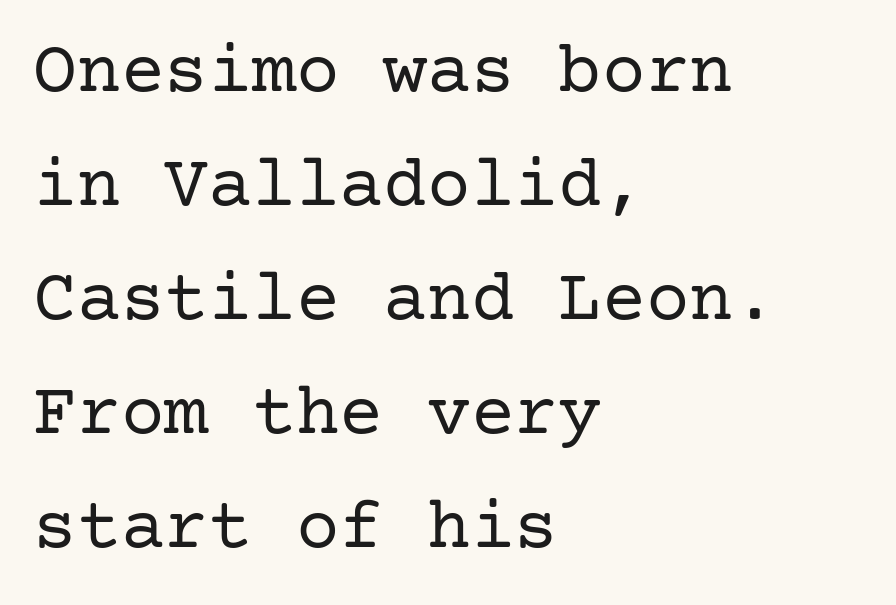
The image shows 73 px regular-weight serif type, upright; set left-aligned, normal line spacing (1.56x), normal letter spacing, not underlined; low stroke contrast and a medium x-height.
